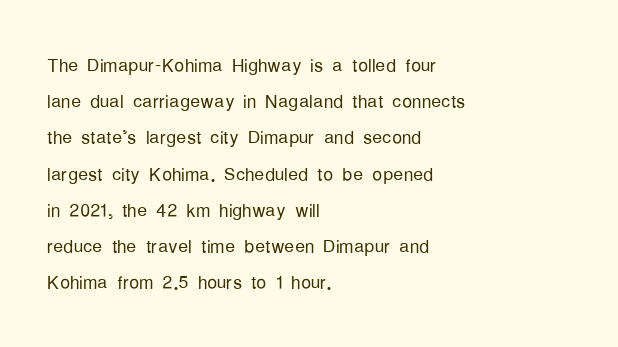
{"italic": "no", "bold": "no", "underline": "no", "align": "left", "line_spacing": "normal", "line_spacing_ratio": 1.45, "letter_spacing": "normal", "letter_spacing_em": 0.0, "glyph_px": 25}
